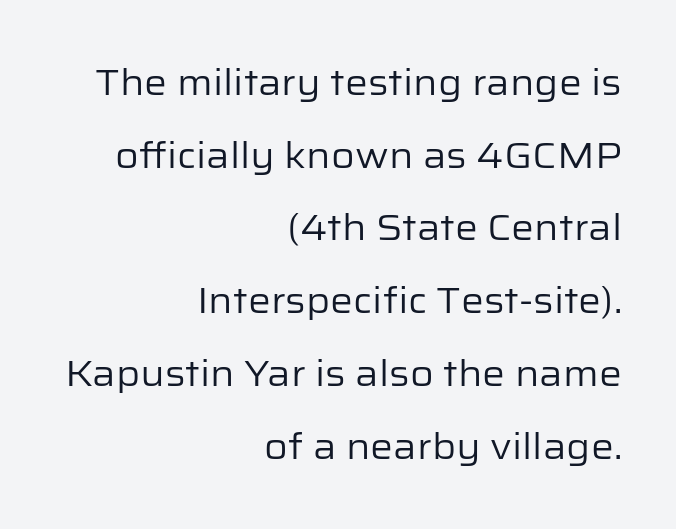
Is this a heavy cut? Hardly; it is regular or lighter. Unmarked baselines from the first word to the last. Leading is clearly above the norm, producing a sparse column. These lines are rendered in a variable-pitch font. This sample uses plain, unmodified letter spacing.
